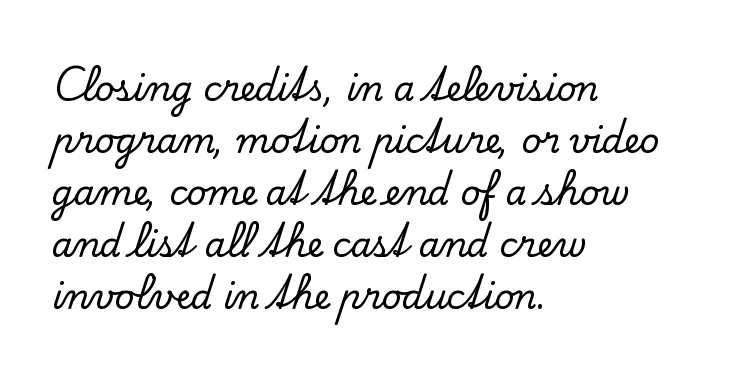
Summary of vertical rhythm: regular, with standard interline spacing. All the whitespace from short lines collects on the right. What kind of face is this? One with serifs. The strip under each line holds only bare page.
